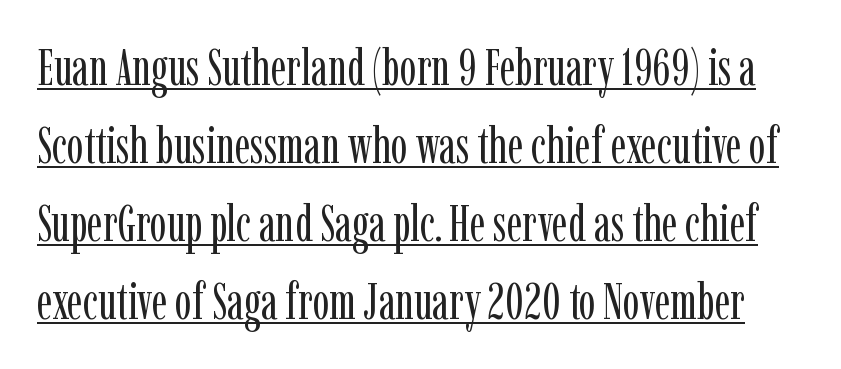
The rows are spaced the way most documents space them. The weight would be labelled regular, book, light, or lighter still. The letters sit at their default tracking, neither squeezed nor spread. A baseline rule has been typeset under these characters. Spacing verdict: proportional, widths tailored to each character. Letterform terminals end in serifs throughout the passage.
